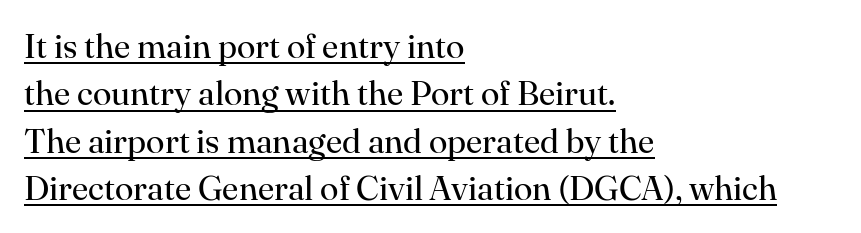
Is this a fixed-width face? No — the glyphs have proportional, varying widths. Small tapered or slab feet sit at the stroke ends, so this counts as serif. The horizontal fit of the characters is conventional and even. Reading down the block, your eye returns to a fixed left position each line. Is there much room between lines? A standard amount, neither cramped nor airy.
